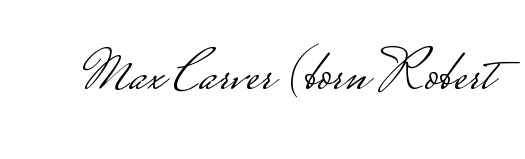
The image shows 59 px light, wide sans-serif type; set normal letter spacing, not underlined; low stroke contrast.
